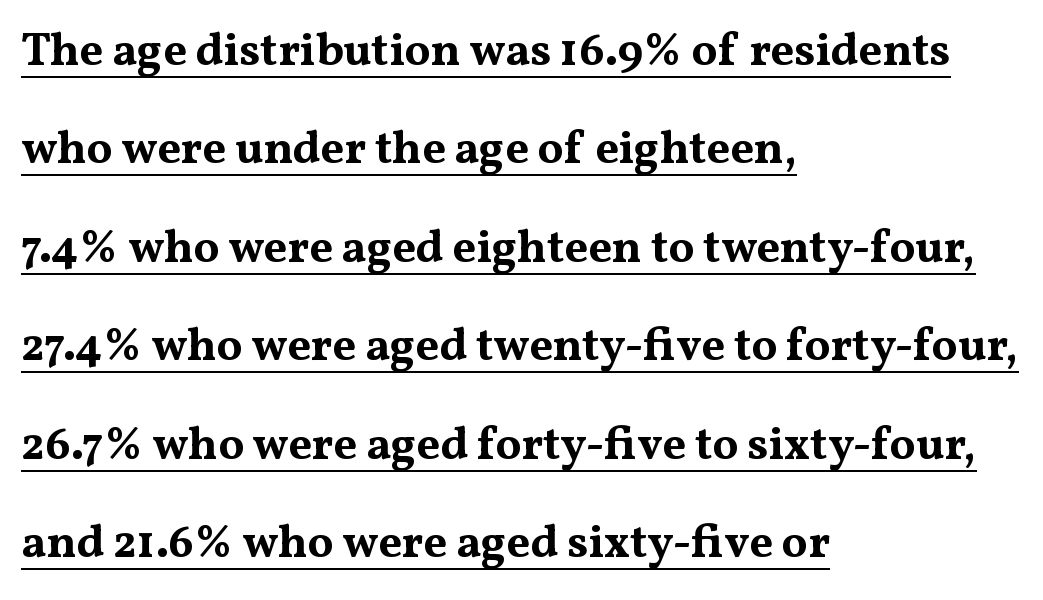
The typography opts for an upright posture over an oblique one. Little horizontal feet cap the strokes, marking this as serif type. Loosely led — the rows are spread out. The glyphs have the mass of a bold cut. The type is set solid horizontally, with unmodified tracking.
